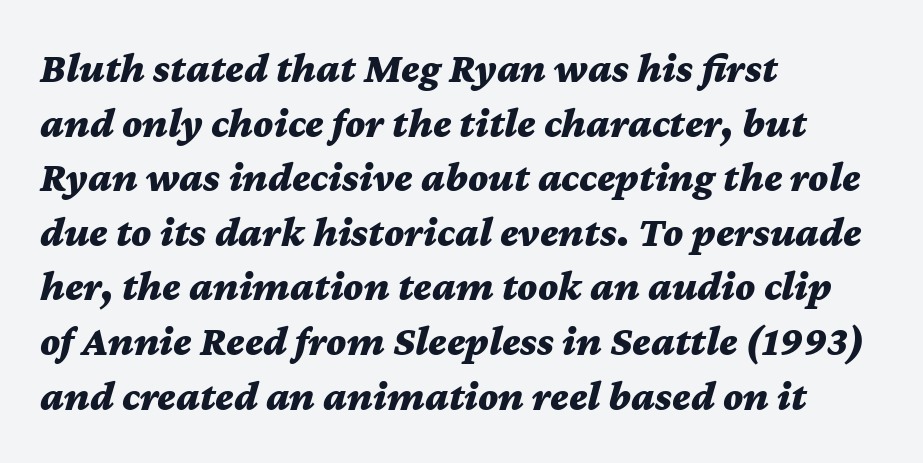
Words appear dense and cohesive because spacing is normal. It's the slanting kind of type. The font is running at its bold setting. Type without underlining. Rows of type keep a routine distance in the vertical direction.
